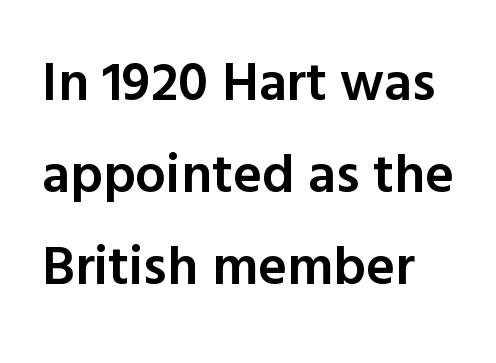
Q: Is the text bold? A: Semi-bold.
Q: Is the text italic (slanted)? A: No, it is upright.
Q: Is the typeface a serif or a sans-serif typeface? A: Sans-serif.
Q: Is the text underlined? A: No.
Q: Is the spacing between letters normal or unusually wide? A: Normal.
Q: Is the spacing between lines tight, normal or loose? A: Normal.
Q: Width (condensed, normal, or wide)? A: Normal.
Q: x-height? A: Medium.
Q: Monospaced? A: No.
